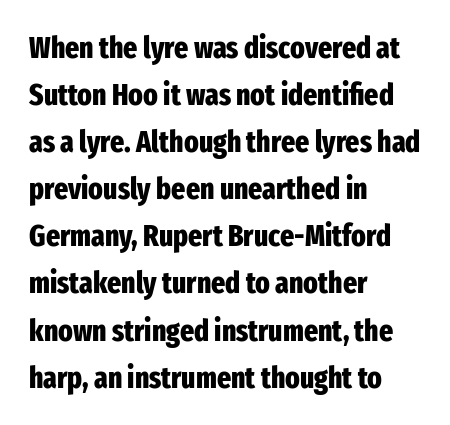
Q: Is the text bold? A: Yes.
Q: Is the text italic (slanted)? A: No, it is upright.
Q: Is the typeface a serif or a sans-serif typeface? A: Sans-serif.
Q: Is the text underlined? A: No.
Q: How is the paragraph aligned? A: Left-aligned.
Q: Is the spacing between letters normal or unusually wide? A: Normal.
Q: Is the spacing between lines tight, normal or loose? A: Normal.
Q: Width (condensed, normal, or wide)? A: Condensed.
Q: Stroke contrast? A: Low.
Q: x-height? A: Medium.
Q: Monospaced? A: No.
